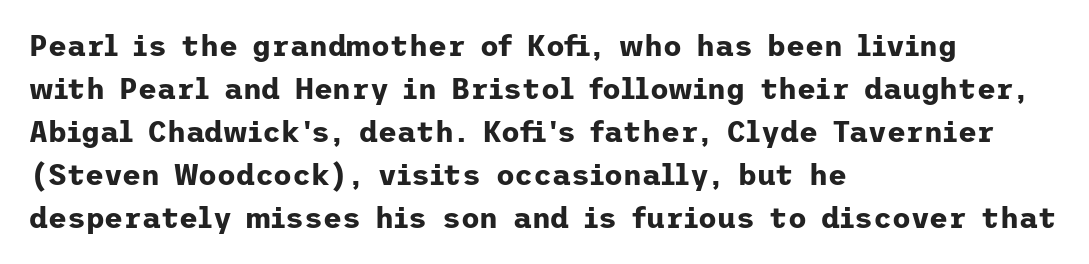
{"serif": "no", "italic": "no", "bold": "yes", "weight": "bold", "width": "normal", "stroke_contrast": "low", "x_height": "medium", "underline": "no", "align": "left", "line_spacing": "normal", "line_spacing_ratio": 1.48, "letter_spacing": "normal", "letter_spacing_em": 0.0, "glyph_px": 29}
